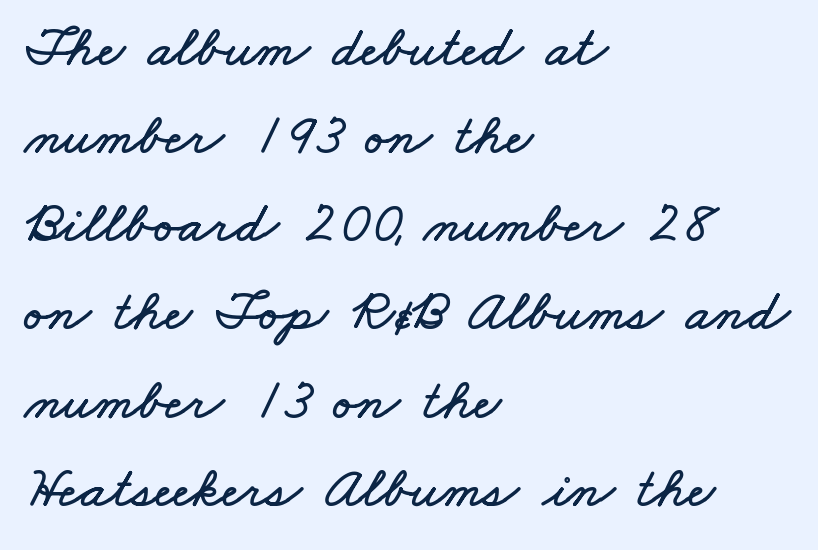
Compared with typical body copy, the letter spacing here is the same. The baseline area is clear. Successive baselines arrive at the customary interval. Line beginnings align vertically; line endings do not.
